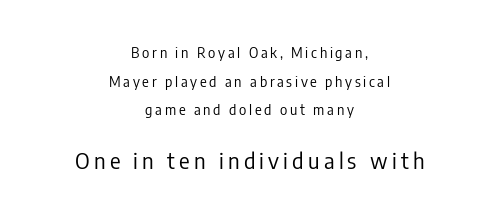
The setting favours the middle, as headings and verse often do. The space between consecutive lines is lavish. Summary of weight: not heavy and not bold. The axis of the letterforms is exactly vertical. The zone under the glyphs is completely vacant.
